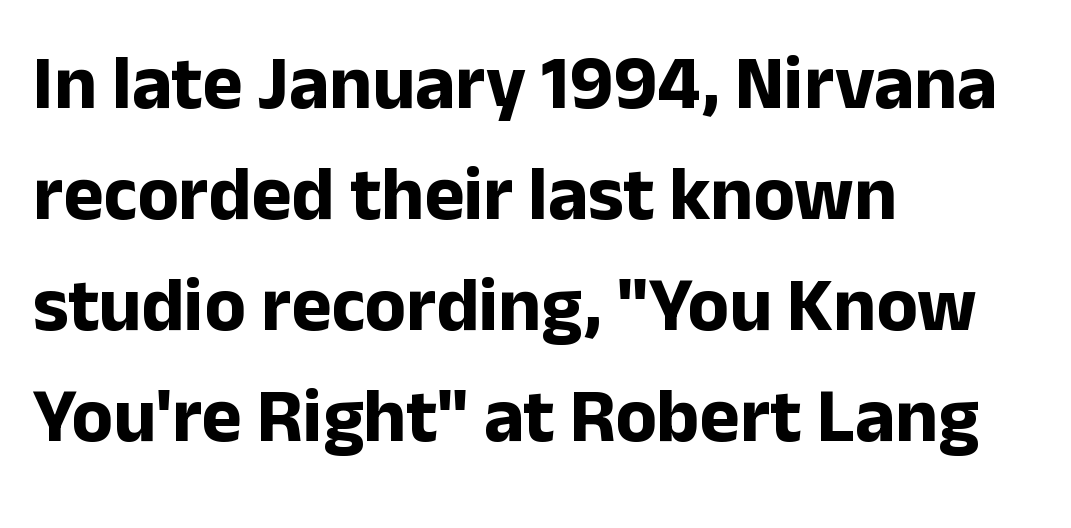
Q: Is the text bold? A: Yes.
Q: Is the text italic (slanted)? A: No, it is upright.
Q: Is the typeface a serif or a sans-serif typeface? A: Sans-serif.
Q: Is the text underlined? A: No.
Q: How is the paragraph aligned? A: Left-aligned.
Q: Is the spacing between letters normal or unusually wide? A: Normal.
Q: Is the spacing between lines tight, normal or loose? A: Normal.
Q: Width (condensed, normal, or wide)? A: Normal.
Q: Stroke contrast? A: Low.
Q: x-height? A: Medium.
Q: Monospaced? A: No.
